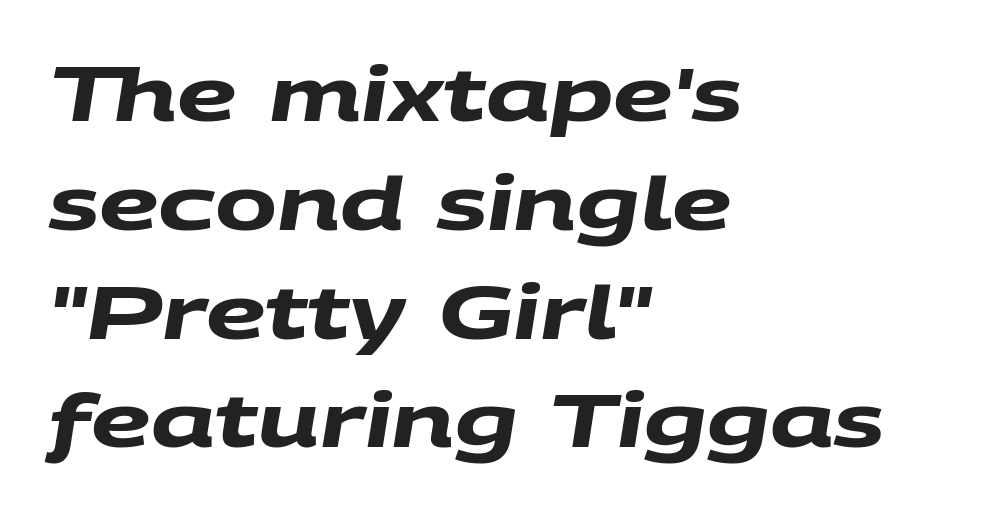
Q: Is the text bold? A: Yes.
Q: Is the typeface a serif or a sans-serif typeface? A: Sans-serif.
Q: Is the text underlined? A: No.
Q: How is the paragraph aligned? A: Left-aligned.
Q: Is the spacing between letters normal or unusually wide? A: Normal.
Q: Is the spacing between lines tight, normal or loose? A: Normal.
Q: Width (condensed, normal, or wide)? A: Wide.
Q: Stroke contrast? A: Medium.
Q: x-height? A: Large.
Q: Monospaced? A: No.
